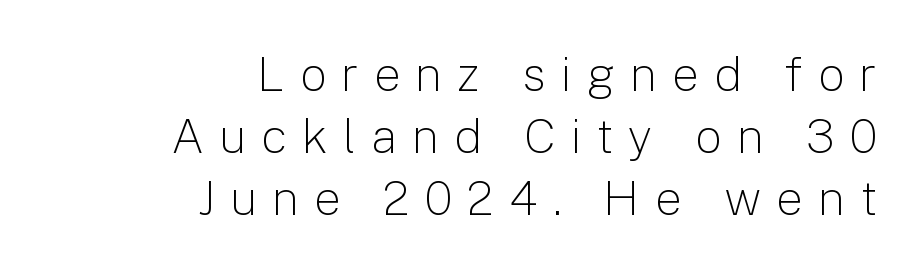
Varying glyph widths throughout — classic text-font behaviour. Leading: standard. Check under the words: just untouched page. Words appear elongated and porous because spacing is wide. The weight tops out at a normal text grade. To sum up the face: it is a sans, with no serifs.
